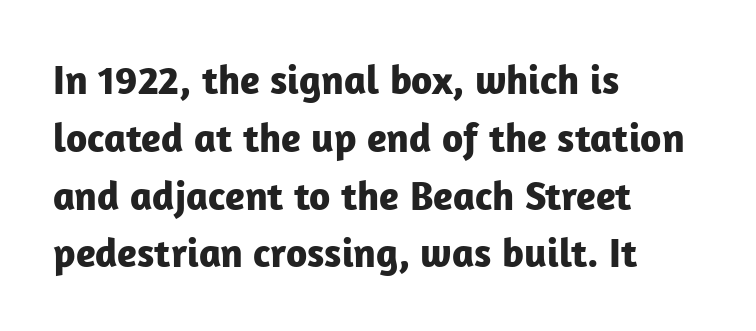
The face used here is a sans, in the tradition of grotesques and geometrics. Posture: straight, roman, zero tilt. Stroke thickness is high; the sample reads as a true bold. Nobody touched the tracking dial on this one. A bare baseline throughout the passage. The rendering anchors every line to the left-hand side.
